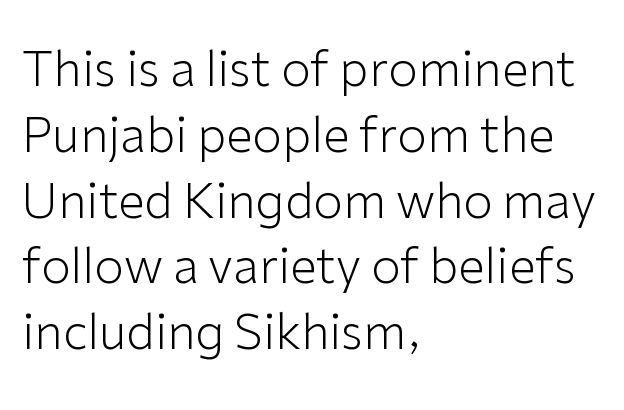
The image shows 48 px light sans-serif type, upright; set left-aligned, normal line spacing (1.37x), normal letter spacing, not underlined; low stroke contrast and a medium x-height.
